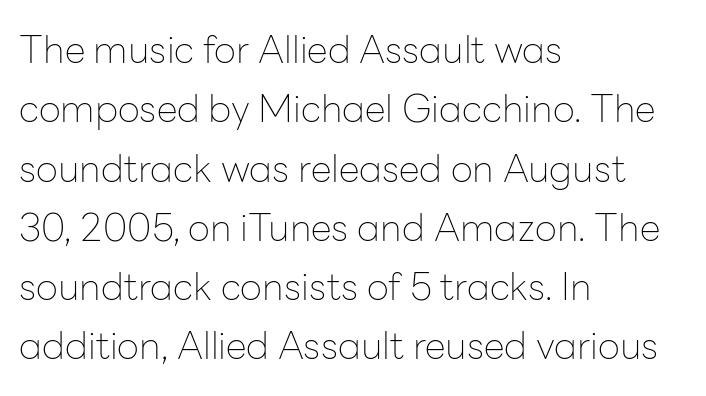
Q: Is the text bold? A: No.
Q: Is the text italic (slanted)? A: No, it is upright.
Q: Is the typeface a serif or a sans-serif typeface? A: Sans-serif.
Q: Is the text underlined? A: No.
Q: How is the paragraph aligned? A: Left-aligned.
Q: Is the spacing between letters normal or unusually wide? A: Normal.
Q: Is the spacing between lines tight, normal or loose? A: Normal.
Q: Width (condensed, normal, or wide)? A: Normal.
Q: Stroke contrast? A: Low.
Q: x-height? A: Medium.
Q: Monospaced? A: No.
